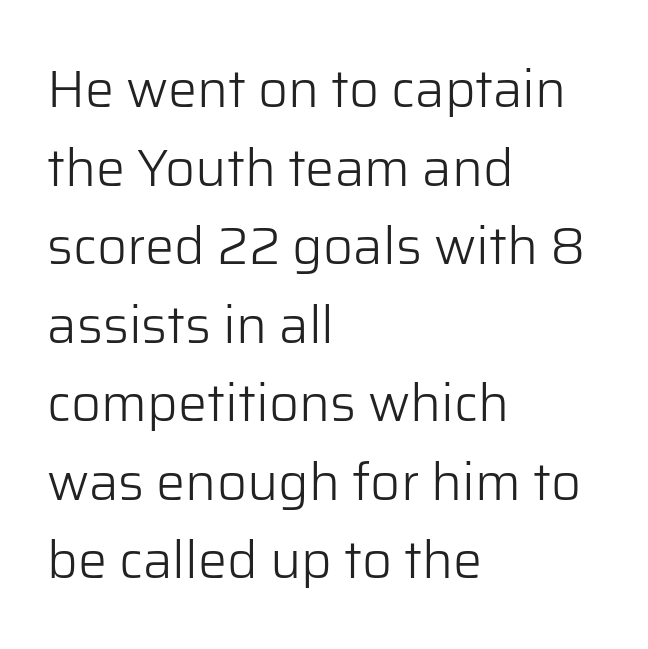
{"serif": "no", "italic": "no", "bold": "no", "weight": "light", "width": "normal", "stroke_contrast": "low", "x_height": "medium", "monospaced": "no", "underline": "no", "align": "left", "line_spacing": "normal", "line_spacing_ratio": 1.51, "letter_spacing": "normal", "letter_spacing_em": 0.0, "glyph_px": 52}
